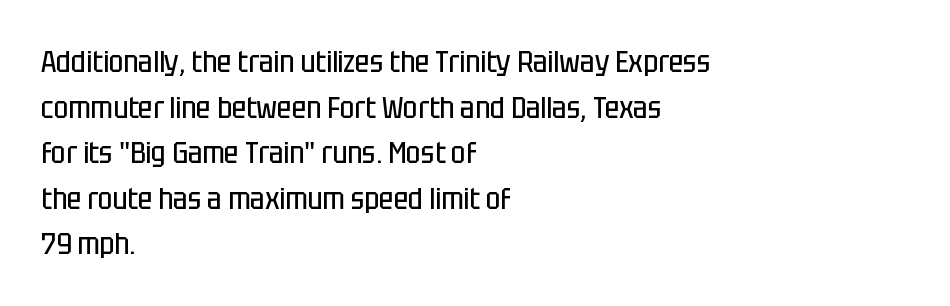
The image shows 31 px regular-weight, condensed sans-serif type, upright; set left-aligned, normal line spacing (1.47x), normal letter spacing, not underlined; low stroke contrast and a large x-height.
